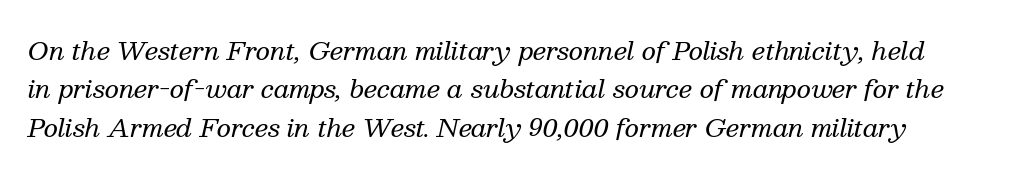
Q: Is the text bold? A: No.
Q: Is the text italic (slanted)? A: Yes, it leans right by about 13 degrees.
Q: Is the text underlined? A: No.
Q: Is the spacing between letters normal or unusually wide? A: Normal.
Q: Is the spacing between lines tight, normal or loose? A: Normal.
